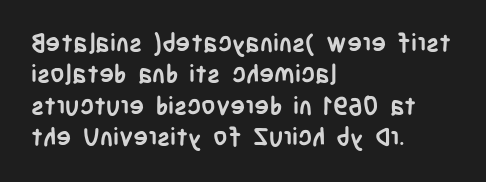
The image shows 25 px bold type, upright; set left-aligned, normal line spacing (1.26x), normal letter spacing, not underlined.
